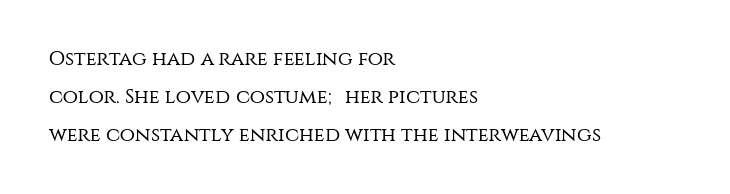
Q: Is the text bold? A: No.
Q: Is the text italic (slanted)? A: No, it is upright.
Q: Is the text underlined? A: No.
Q: How is the paragraph aligned? A: Left-aligned.
Q: Is the spacing between letters normal or unusually wide? A: Normal.
